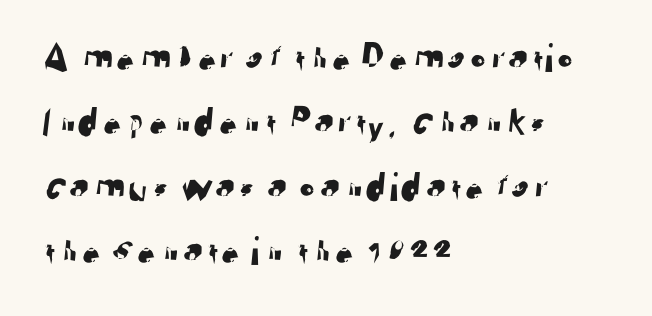
Are there feet on the stems? There aren't — it's a sans. The line-height multiplier appears to be the usual default. You could not count columns in this text — the font is proportionally spaced. Type without underlining.
